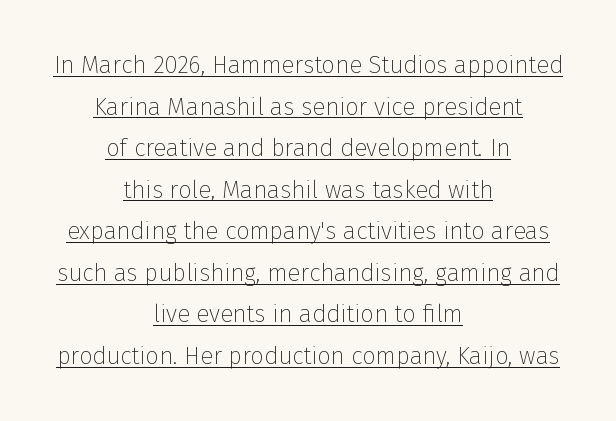
The rendering uses the underline text-decoration. The lines in this sample share a center point and differ in where they start and stop. You could call the tracking neutral — neither tight nor loose. Notice how the stems are strictly vertical — no italics here. A light-to-regular cut is what we see here.
